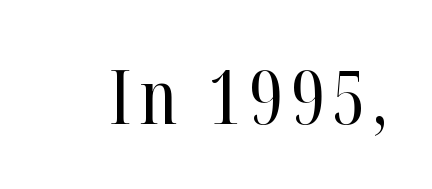
{"serif": "yes", "italic": "no", "bold": "no", "weight": "regular", "width": "condensed", "stroke_contrast": "high", "x_height": "medium", "monospaced": "no", "underline": "no", "glyph_px": 75}
